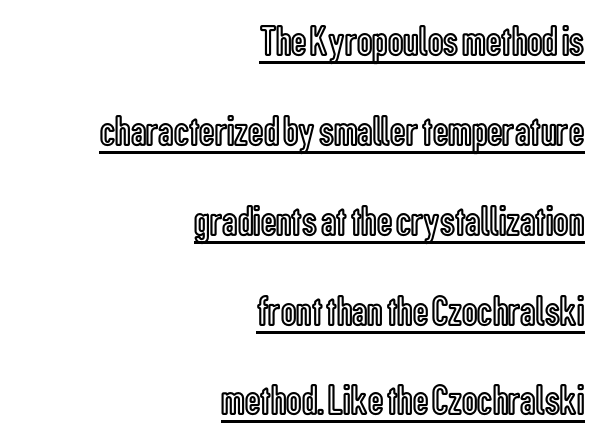
Q: Is the text italic (slanted)? A: No, it is upright.
Q: Is the text underlined? A: Yes.
Q: How is the paragraph aligned? A: Right-aligned.
Q: Is the spacing between letters normal or unusually wide? A: Normal.
Q: Is the spacing between lines tight, normal or loose? A: Loose.
Q: Width (condensed, normal, or wide)? A: Condensed.
Q: x-height? A: Medium.
Q: Monospaced? A: No.
